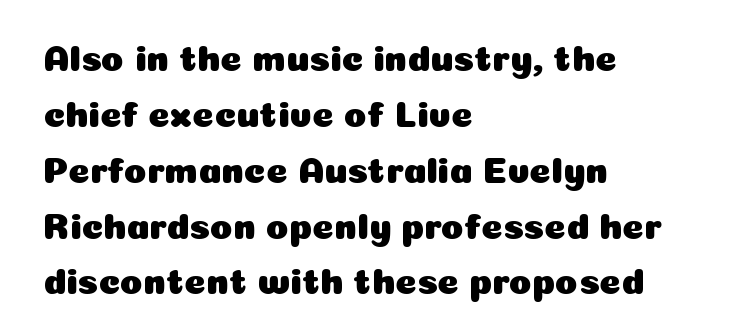
The image shows 37 px sans-serif type, upright; set left-aligned, normal line spacing (1.51x), normal letter spacing, not underlined; low stroke contrast and a medium x-height.
